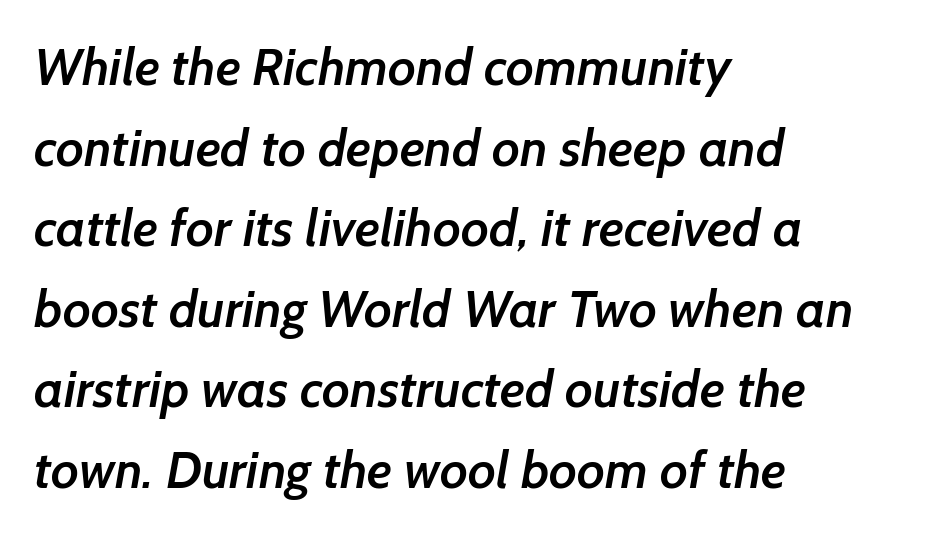
Q: Is the text bold? A: Semi-bold.
Q: Is the typeface a serif or a sans-serif typeface? A: Sans-serif.
Q: Is the text underlined? A: No.
Q: How is the paragraph aligned? A: Left-aligned.
Q: Is the spacing between letters normal or unusually wide? A: Normal.
Q: Is the spacing between lines tight, normal or loose? A: Normal.
Q: Width (condensed, normal, or wide)? A: Normal.
Q: Stroke contrast? A: Low.
Q: x-height? A: Medium.
Q: Monospaced? A: No.
